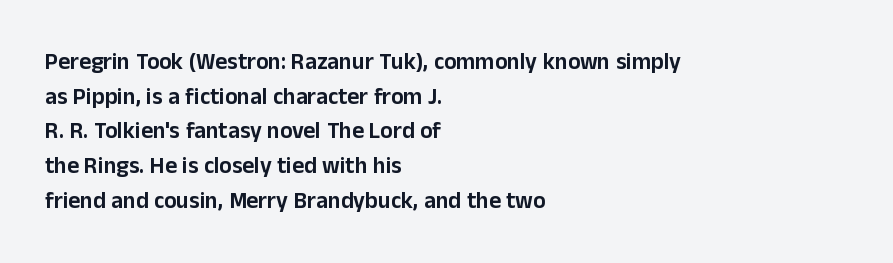
Q: Is the text italic (slanted)? A: No, it is upright.
Q: Is the text underlined? A: No.
Q: How is the paragraph aligned? A: Left-aligned.
Q: Is the spacing between letters normal or unusually wide? A: Normal.
Q: Is the spacing between lines tight, normal or loose? A: Normal.
